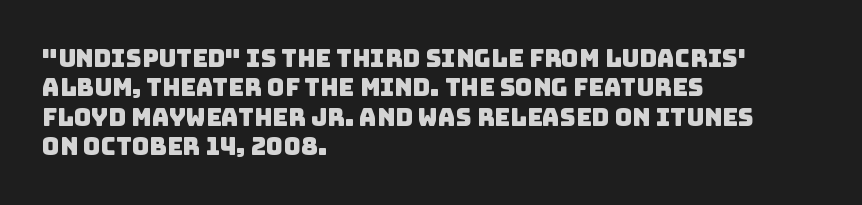
Q: Is the text underlined? A: No.
Q: How is the paragraph aligned? A: Left-aligned.
Q: Is the spacing between letters normal or unusually wide? A: Normal.
